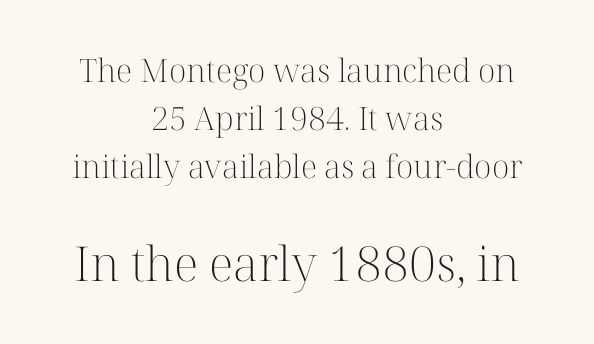
The image shows 48 px light serif type, upright; set centered, normal line spacing (1.5x), normal letter spacing, not underlined; the second (bottom) block is 1.5x larger; high stroke contrast and a medium x-height.
